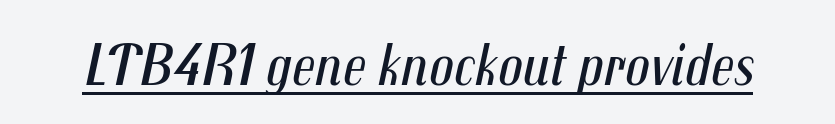
The letterforms sit shoulder to shoulder at normal distance. The sample's only ornament is a line tracing under the words. Compared with ordinary roman type, these characters are visibly tilted. Is this a heavy cut? Hardly; it is regular or lighter.
